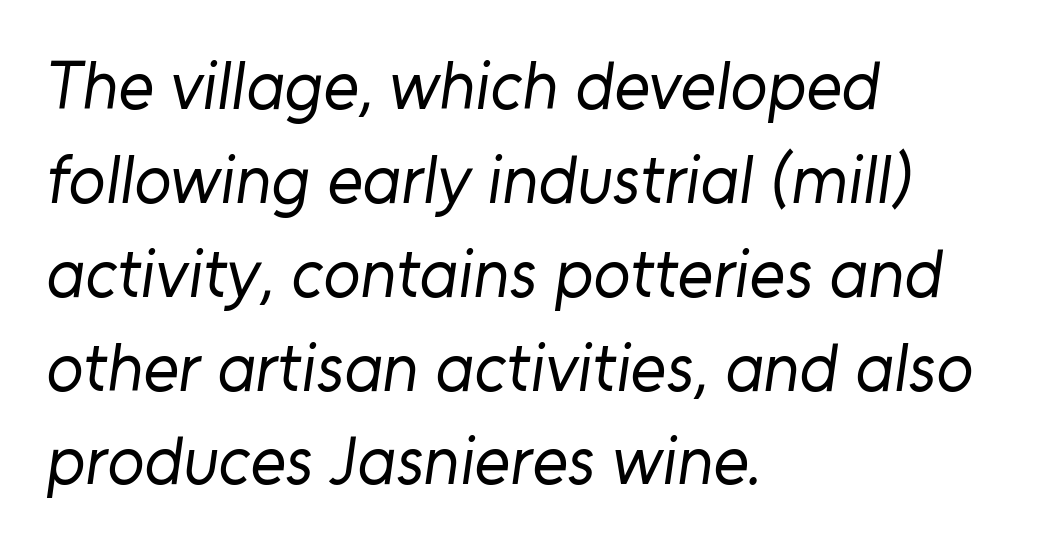
Q: Is the text bold? A: No.
Q: Is the typeface a serif or a sans-serif typeface? A: Sans-serif.
Q: Is the text underlined? A: No.
Q: How is the paragraph aligned? A: Left-aligned.
Q: Is the spacing between letters normal or unusually wide? A: Normal.
Q: Is the spacing between lines tight, normal or loose? A: Normal.
Q: Width (condensed, normal, or wide)? A: Normal.
Q: Stroke contrast? A: Low.
Q: x-height? A: Medium.
Q: Monospaced? A: No.
